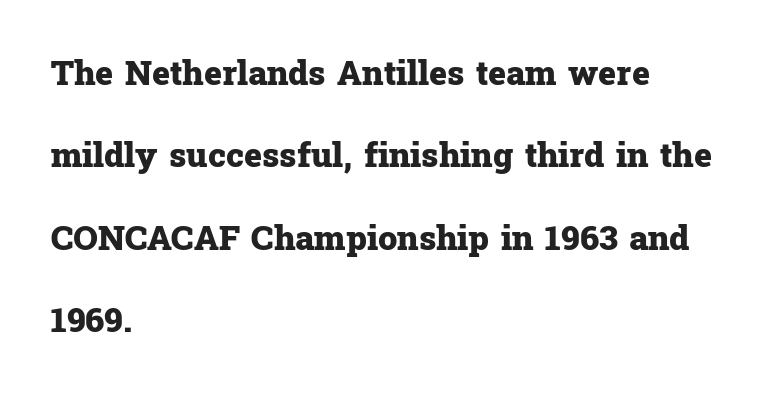
Q: Is the text bold? A: Yes.
Q: Is the text italic (slanted)? A: No, it is upright.
Q: Is the typeface a serif or a sans-serif typeface? A: Serif.
Q: Is the text underlined? A: No.
Q: How is the paragraph aligned? A: Left-aligned.
Q: Is the spacing between letters normal or unusually wide? A: Normal.
Q: Is the spacing between lines tight, normal or loose? A: Loose.
Q: Width (condensed, normal, or wide)? A: Normal.
Q: Stroke contrast? A: Low.
Q: x-height? A: Medium.
Q: Monospaced? A: No.
